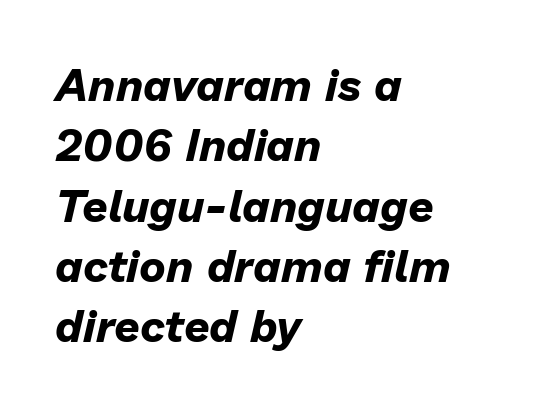
{"italic": "yes", "lean": "right", "slant_degrees": 13, "bold": "yes", "weight": "bold", "width": "normal", "stroke_contrast": "low", "x_height": "medium", "monospaced": "no", "underline": "no", "align": "left", "line_spacing": "normal", "line_spacing_ratio": 1.34, "letter_spacing": "normal", "letter_spacing_em": 0.0, "glyph_px": 45}
